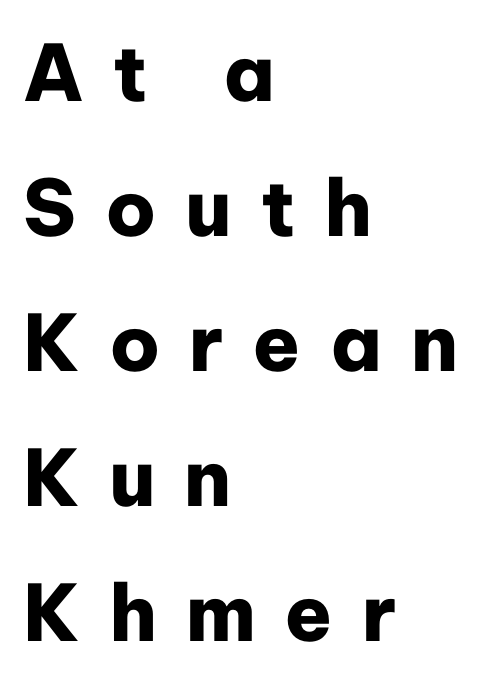
The image shows 78 px heavy sans-serif type, upright; set left-aligned, line spacing 1.73x, unusually wide letter spacing (+0.37 em), not underlined; low stroke contrast and a medium x-height.
